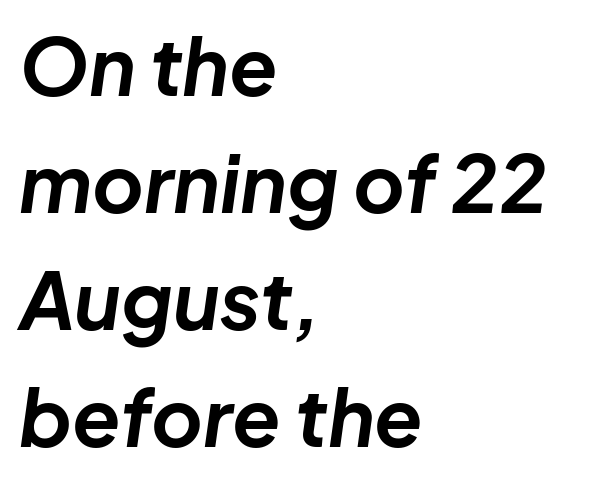
{"italic": "yes", "lean": "right", "slant_degrees": 8, "bold": "yes", "weight": "bold", "width": "normal", "stroke_contrast": "low", "x_height": "medium", "monospaced": "no", "underline": "no", "align": "left", "line_spacing": "normal", "line_spacing_ratio": 1.48, "letter_spacing": "normal", "letter_spacing_em": 0.0, "glyph_px": 79}
